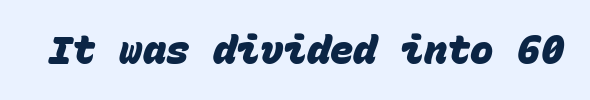
Short note: letters normally spaced. Font category for this specimen: sans-serif. These lines carry a lot of weight — the face is fully bold. Monospaced: the letters line up in strict vertical columns. The glyphs are unaccompanied by any horizontal stroke below them.
